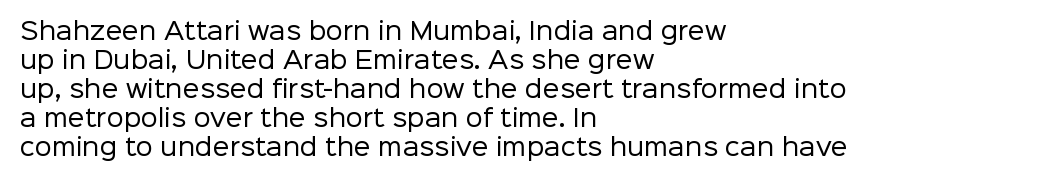
{"italic": "no", "bold": "no", "underline": "no", "align": "left", "line_spacing_ratio": 1.21, "letter_spacing": "normal", "letter_spacing_em": 0.0, "glyph_px": 24}
